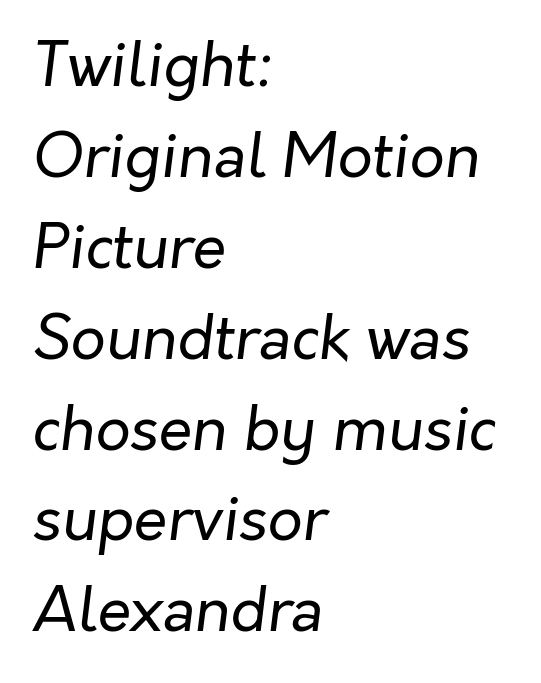
The image shows 61 px regular-weight type, italic (leaning right); set left-aligned, normal line spacing (1.49x), normal letter spacing, not underlined; low stroke contrast and a medium x-height.
